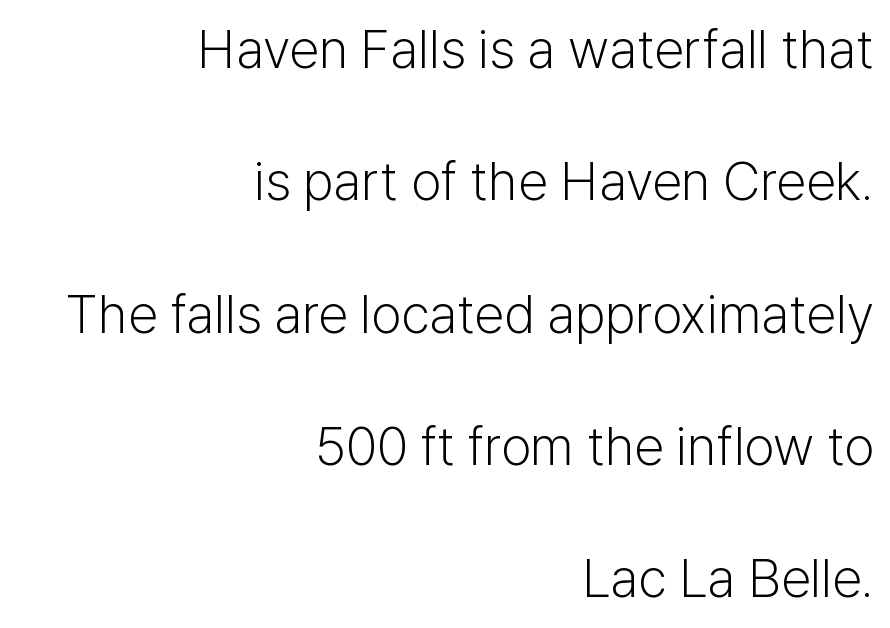
{"serif": "no", "italic": "no", "bold": "no", "weight": "light", "width": "normal", "stroke_contrast": "low", "x_height": "medium", "monospaced": "no", "underline": "no", "align": "right", "line_spacing": "loose", "line_spacing_ratio": 2.45, "letter_spacing": "normal", "letter_spacing_em": 0.0, "glyph_px": 54}
